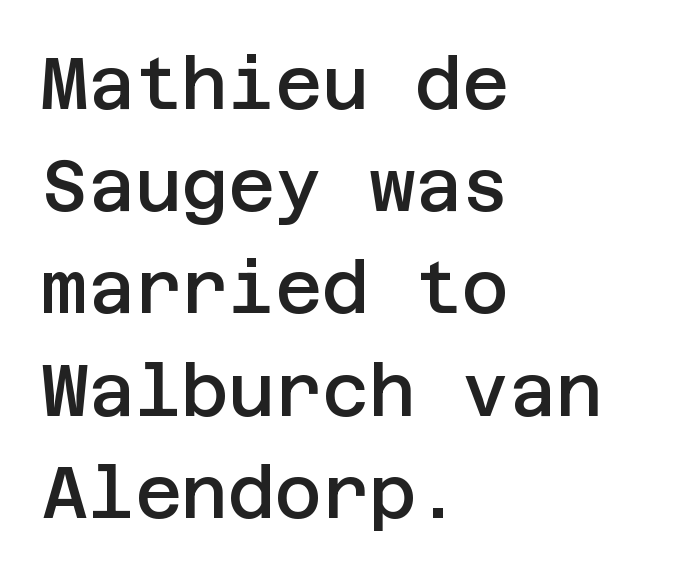
The image shows 72 px semibold sans-serif type, upright; set left-aligned, normal line spacing (1.42x), normal letter spacing, not underlined; low stroke contrast and a large x-height.
